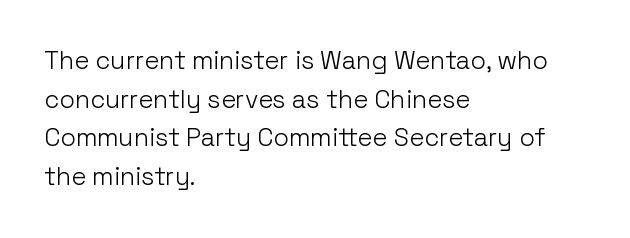
{"italic": "no", "bold": "no", "underline": "no", "align": "left", "line_spacing": "normal", "line_spacing_ratio": 1.55, "letter_spacing": "normal", "letter_spacing_em": 0.0, "glyph_px": 25}
